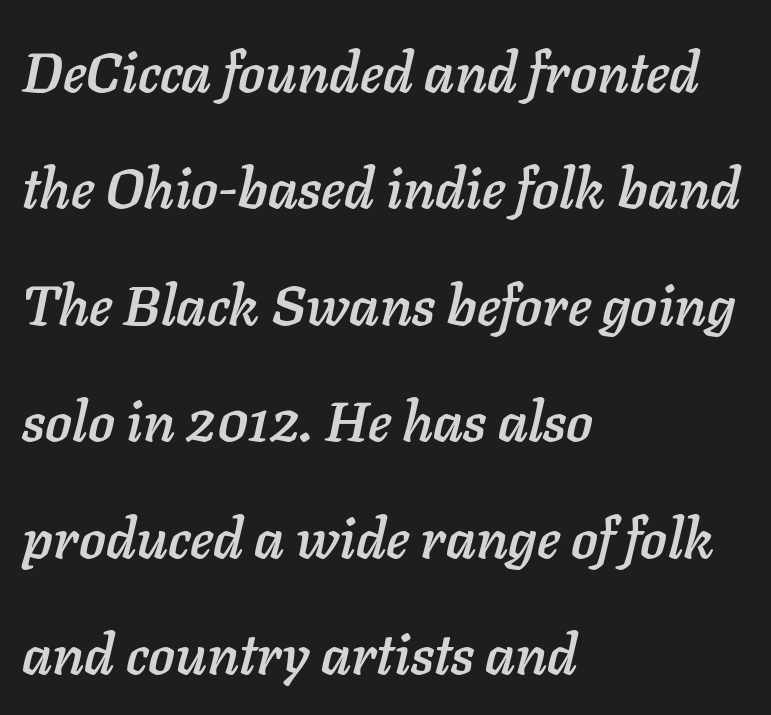
Each letter keeps its own natural width here, so spacing adapts to shape. Successive baselines arrive slowly, with a big drop between each. The paragraph shown leans on its left margin. Each row of text sits above clean, open space.
